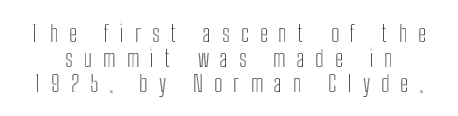
Notice how the stems are strictly vertical — no italics here. What's the leading like? Squeezed, with rows nearly overlapping. Descenders hang freely into open space. Look at the tracking — it's clearly loosened, letters drifting apart.
